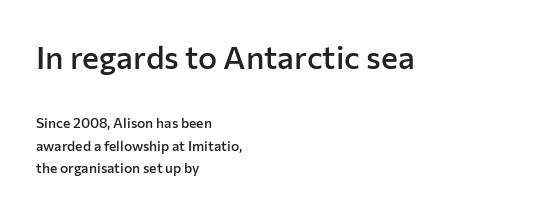
Q: Is the text bold? A: Semi-bold.
Q: Is the text italic (slanted)? A: No, it is upright.
Q: Is the typeface a serif or a sans-serif typeface? A: Sans-serif.
Q: Is the text underlined? A: No.
Q: How is the paragraph aligned? A: Left-aligned.
Q: Is the spacing between letters normal or unusually wide? A: Normal.
Q: Is the spacing between lines tight, normal or loose? A: Normal.
Q: Which block of text is set in a larger size, the first (top) or the second (bottom)? A: The first (top) one.
Q: Width (condensed, normal, or wide)? A: Normal.
Q: Stroke contrast? A: Low.
Q: x-height? A: Medium.
Q: Monospaced? A: No.
